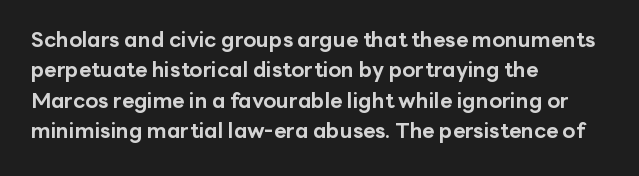
Notice how the stems are strictly vertical — no italics here. These words are printed bold, with thick strokes throughout. Leading: standard. You could call the tracking neutral — neither tight nor loose. The rendering anchors every line to the left-hand side. The words here are not underlined.
